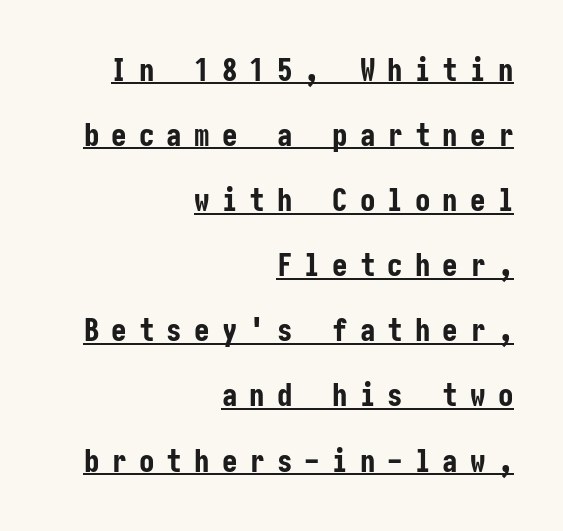
Whoever set this chose breathing room over compactness in the vertical rhythm. Every character sits straight up, as roman type does. What kind of face is this? One without serifs — a sans. What weight is shown? A full bold with thick strokes. The sample's only ornament is a line tracing under the words. Tracking here is generous; glyphs stand well apart from one another.
